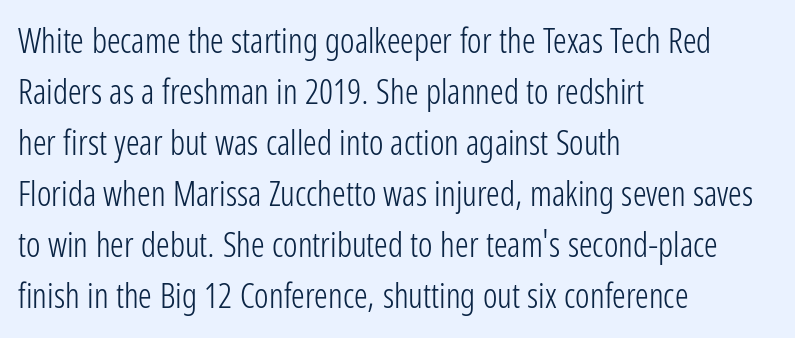
Varying glyph widths throughout — classic text-font behaviour. Nobody touched the tracking dial on this one. Short and long lines alike share a common starting point at left. Beneath every word, the page is bare. The type sits square on the baseline with zero lean.
